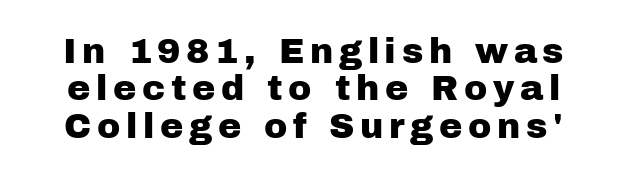
{"serif": "no", "italic": "no", "width": "normal", "stroke_contrast": "low", "x_height": "medium", "monospaced": "no", "underline": "no", "line_spacing": "tight", "line_spacing_ratio": 1.07, "glyph_px": 35}
